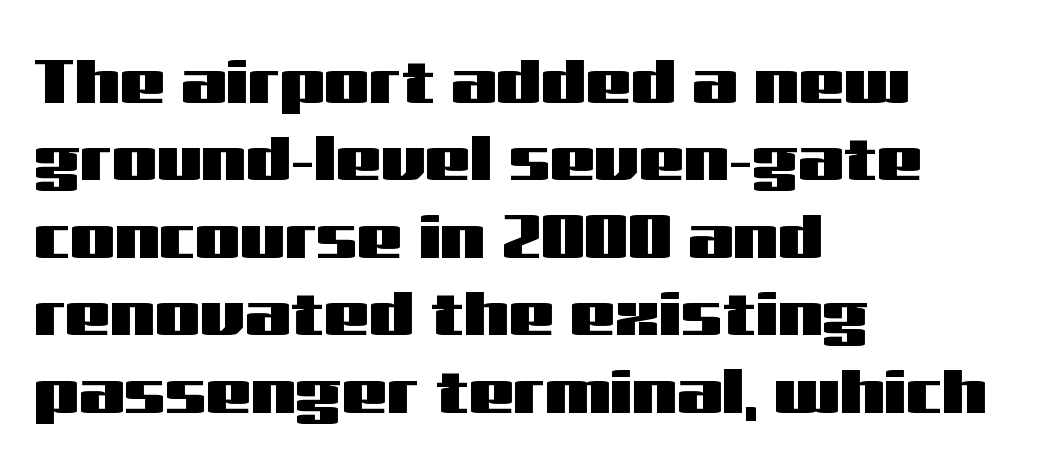
Q: Is the text italic (slanted)? A: No, it is upright.
Q: Is the typeface a serif or a sans-serif typeface? A: Sans-serif.
Q: Is the text underlined? A: No.
Q: How is the paragraph aligned? A: Left-aligned.
Q: Is the spacing between letters normal or unusually wide? A: Normal.
Q: Width (condensed, normal, or wide)? A: Wide.
Q: Stroke contrast? A: Medium.
Q: x-height? A: Medium.
Q: Monospaced? A: No.
